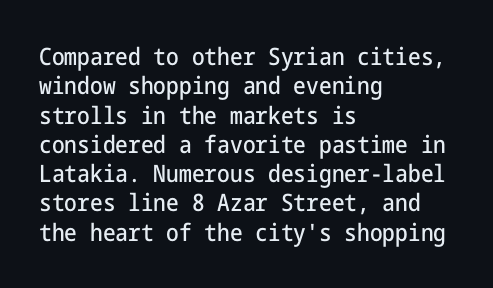
The image shows 24 px text type, upright; set left-aligned, line spacing 1.22x, normal letter spacing, not underlined.
